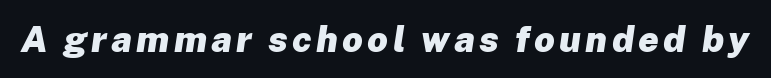
Q: Is the text bold? A: Yes.
Q: Is the text italic (slanted)? A: Yes, it leans right by about 8 degrees.
Q: Is the text underlined? A: No.
Q: Width (condensed, normal, or wide)? A: Normal.
Q: Stroke contrast? A: Low.
Q: x-height? A: Medium.
Q: Monospaced? A: No.
